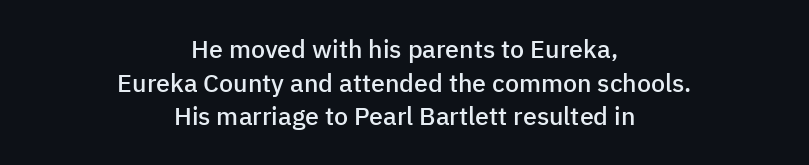
Q: Is the text bold? A: Semi-bold.
Q: Is the text italic (slanted)? A: No, it is upright.
Q: Is the text underlined? A: No.
Q: How is the paragraph aligned? A: Centered.
Q: Is the spacing between letters normal or unusually wide? A: Normal.
Q: Is the spacing between lines tight, normal or loose? A: Normal.
